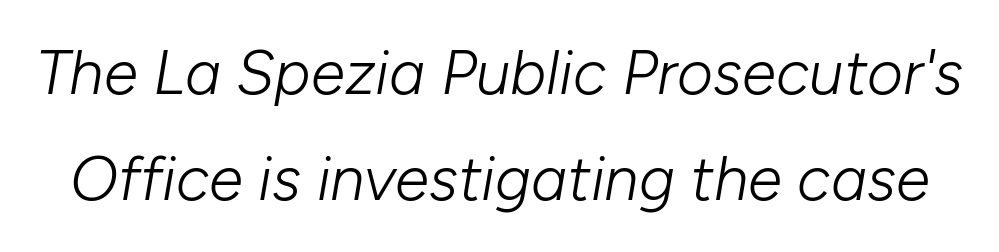
Heft: none added — not bold. The typography opts for an oblique posture over an upright one. Bare-footed words on every line. What stands out about the letter spacing? Nothing — it is the standard amount. This sample has the flowing, uneven cadence of proportional lettering.
